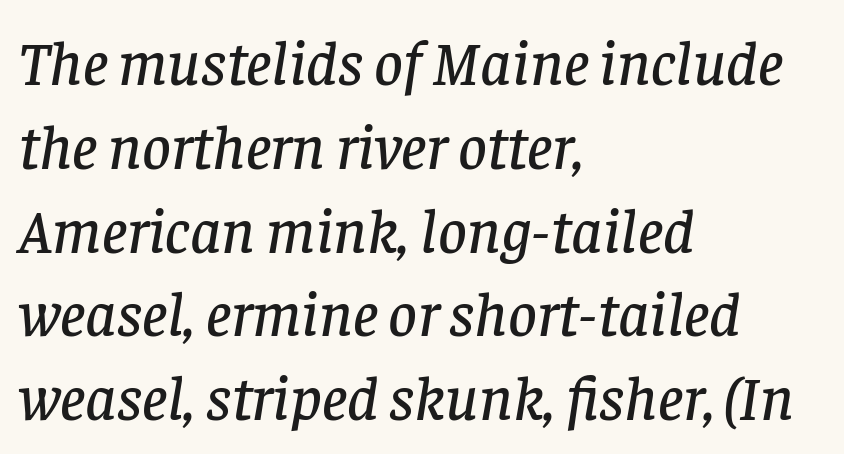
Q: Is the text italic (slanted)? A: Yes, it leans right by about 8 degrees.
Q: Is the typeface a serif or a sans-serif typeface? A: Serif.
Q: Is the text underlined? A: No.
Q: How is the paragraph aligned? A: Left-aligned.
Q: Is the spacing between letters normal or unusually wide? A: Normal.
Q: Is the spacing between lines tight, normal or loose? A: Normal.
Q: Width (condensed, normal, or wide)? A: Normal.
Q: Stroke contrast? A: Low.
Q: x-height? A: Large.
Q: Monospaced? A: No.
